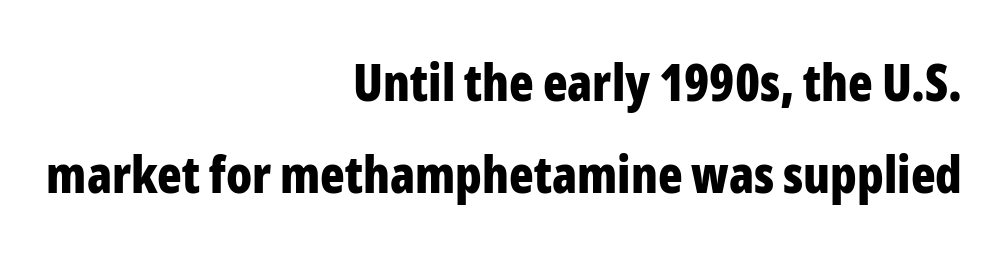
Q: Is the text bold? A: Yes.
Q: Is the text italic (slanted)? A: No, it is upright.
Q: Is the typeface a serif or a sans-serif typeface? A: Sans-serif.
Q: Is the text underlined? A: No.
Q: How is the paragraph aligned? A: Right-aligned.
Q: Is the spacing between letters normal or unusually wide? A: Normal.
Q: Width (condensed, normal, or wide)? A: Condensed.
Q: Stroke contrast? A: Low.
Q: x-height? A: Medium.
Q: Monospaced? A: No.
